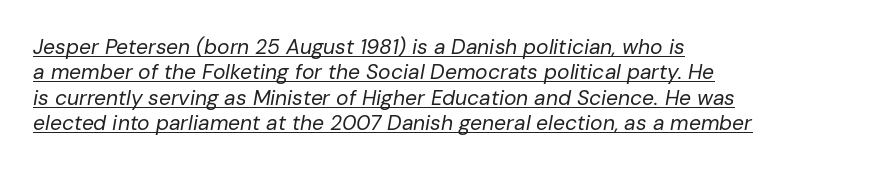
Compared with typical body copy, the letter spacing here is the same. It's the slanting kind of type. Each line starts at the same left margin while the right side varies. A light-to-regular cut is what we see here. Beneath each row of characters lies a ruled line.
